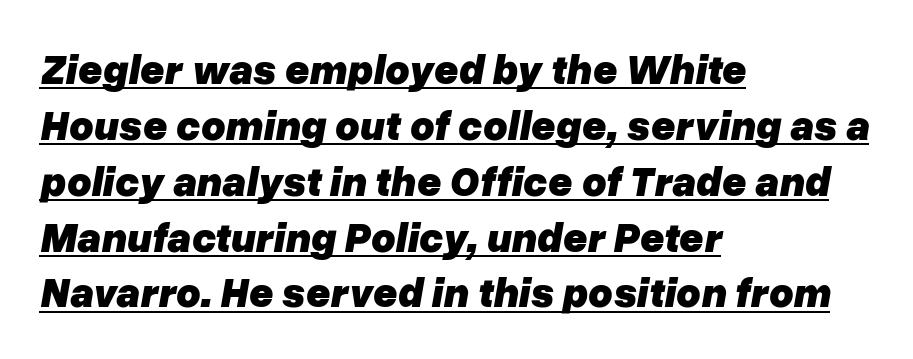
{"italic": "yes", "lean": "right", "slant_degrees": 10, "bold": "yes", "weight": "heavy", "width": "normal", "stroke_contrast": "low", "x_height": "medium", "monospaced": "no", "underline": "yes", "align": "left", "line_spacing": "normal", "line_spacing_ratio": 1.33, "letter_spacing": "normal", "letter_spacing_em": 0.0, "glyph_px": 42}
